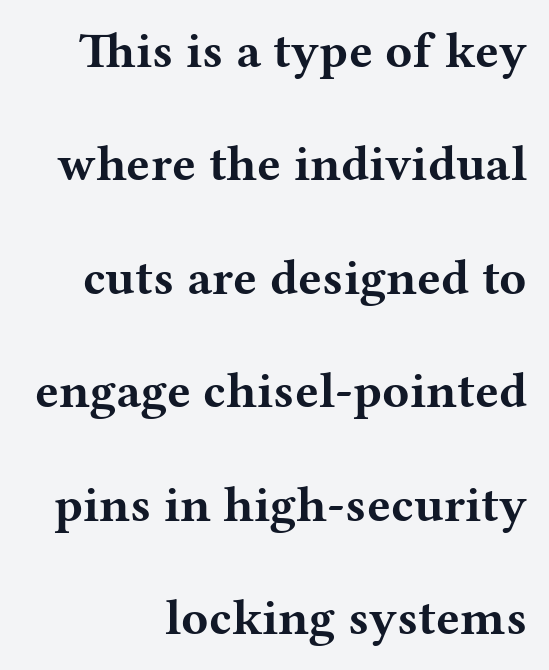
The image shows 50 px bold, wide serif type, upright; set right-aligned, loose line spacing (2.27x), normal letter spacing, not underlined; medium stroke contrast and a medium x-height.
